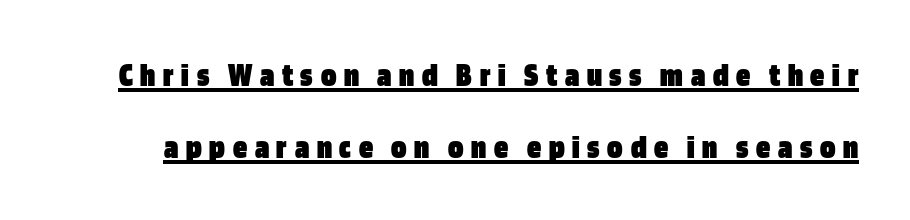
The letters advance in unequal steps, a hallmark of proportional type. The text was rendered using a sans face with plain stroke endings. How are the letters spaced? Widely, with obvious added tracking. If you drew a line through each stem, it would be perfectly vertical. Line spacing here is loose.
